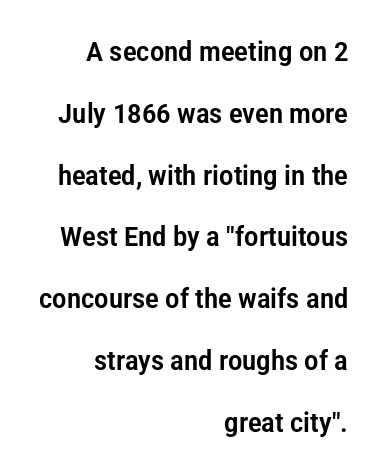
{"italic": "no", "underline": "no", "align": "right", "line_spacing": "loose", "line_spacing_ratio": 2.29, "letter_spacing": "normal", "letter_spacing_em": 0.0, "glyph_px": 27}
